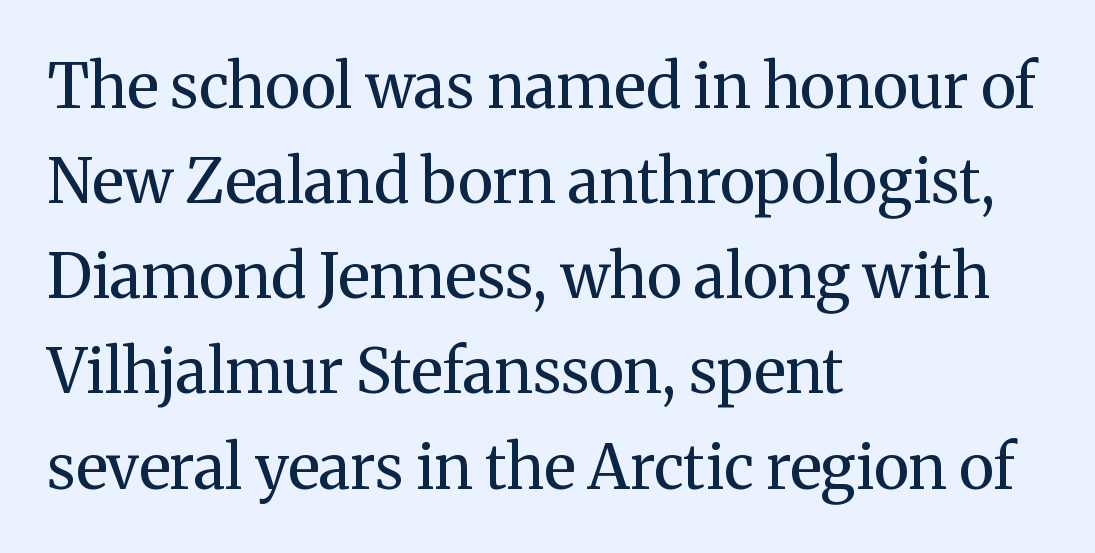
{"serif": "yes", "italic": "no", "bold": "no", "weight": "regular", "width": "normal", "stroke_contrast": "medium", "x_height": "medium", "monospaced": "no", "underline": "no", "align": "left", "line_spacing": "normal", "line_spacing_ratio": 1.56, "letter_spacing": "normal", "letter_spacing_em": 0.0, "glyph_px": 61}
